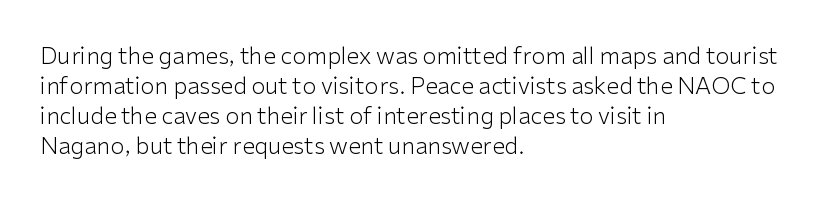
Q: Is the text bold? A: No.
Q: Is the text italic (slanted)? A: No, it is upright.
Q: Is the text underlined? A: No.
Q: How is the paragraph aligned? A: Left-aligned.
Q: Is the spacing between letters normal or unusually wide? A: Normal.
Q: Is the spacing between lines tight, normal or loose? A: Normal.
